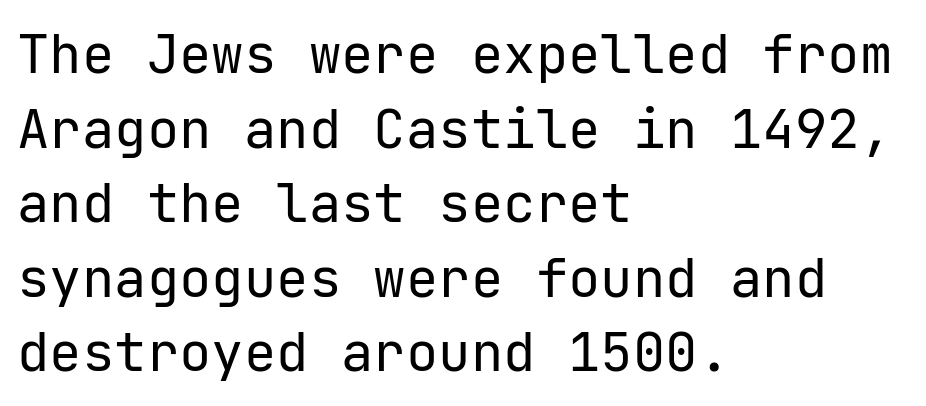
Q: Is the text bold? A: No.
Q: Is the text italic (slanted)? A: No, it is upright.
Q: Is the typeface a serif or a sans-serif typeface? A: Sans-serif.
Q: Is the text underlined? A: No.
Q: How is the paragraph aligned? A: Left-aligned.
Q: Is the spacing between letters normal or unusually wide? A: Normal.
Q: Is the spacing between lines tight, normal or loose? A: Normal.
Q: Width (condensed, normal, or wide)? A: Normal.
Q: Stroke contrast? A: Low.
Q: x-height? A: Medium.
